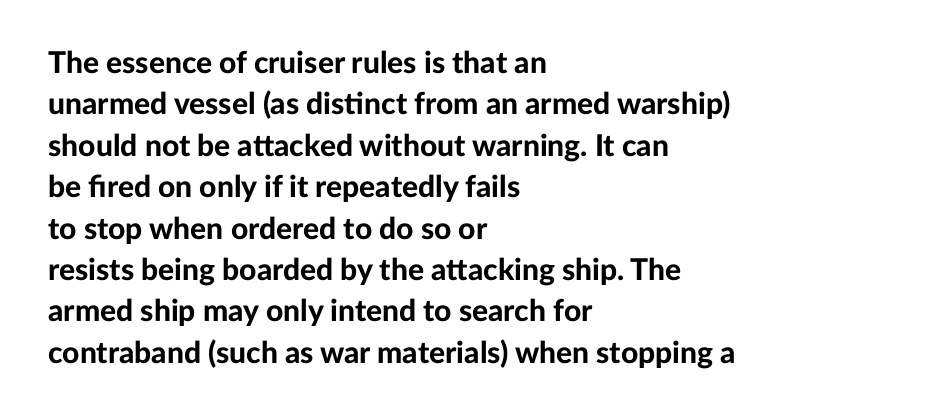
{"serif": "no", "italic": "no", "bold": "yes", "weight": "bold", "width": "normal", "stroke_contrast": "low", "x_height": "medium", "monospaced": "no", "underline": "no", "align": "left", "line_spacing": "normal", "line_spacing_ratio": 1.38, "letter_spacing": "normal", "letter_spacing_em": 0.0, "glyph_px": 30}
